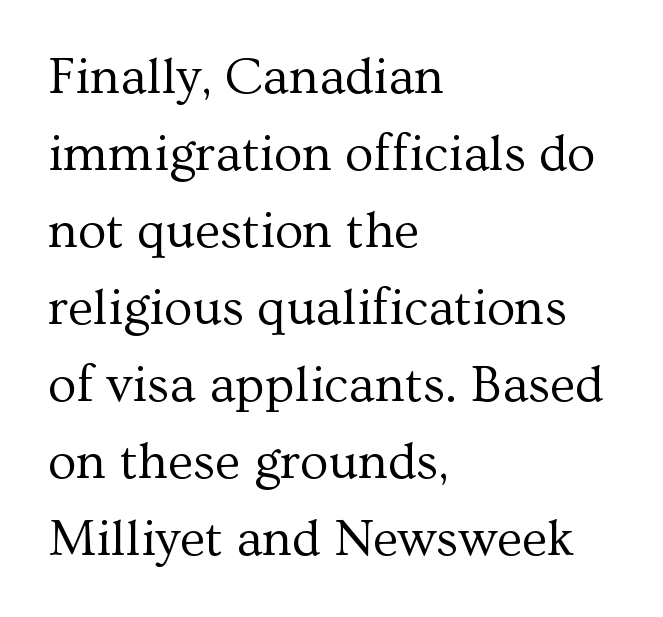
No extra ink here — the face is not bold. The setting favours the left margin, as ordinary paragraphs usually do. Little horizontal feet cap the strokes, marking this as serif type. Nothing unusual about the tracking: characters are spaced as the font intends. The strip under each line holds only bare page.
